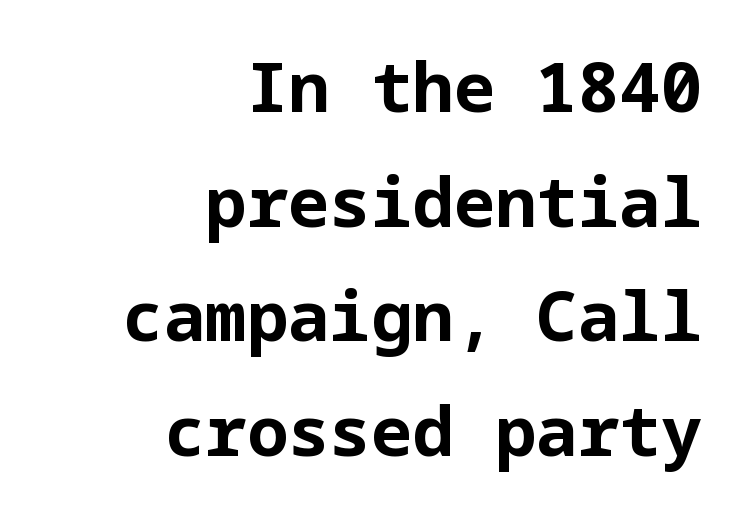
Q: Is the text bold? A: Yes.
Q: Is the text italic (slanted)? A: No, it is upright.
Q: Is the typeface a serif or a sans-serif typeface? A: Sans-serif.
Q: Is the text underlined? A: No.
Q: How is the paragraph aligned? A: Right-aligned.
Q: Is the spacing between letters normal or unusually wide? A: Normal.
Q: Is the spacing between lines tight, normal or loose? A: Normal.
Q: Width (condensed, normal, or wide)? A: Normal.
Q: Stroke contrast? A: Low.
Q: x-height? A: Medium.
